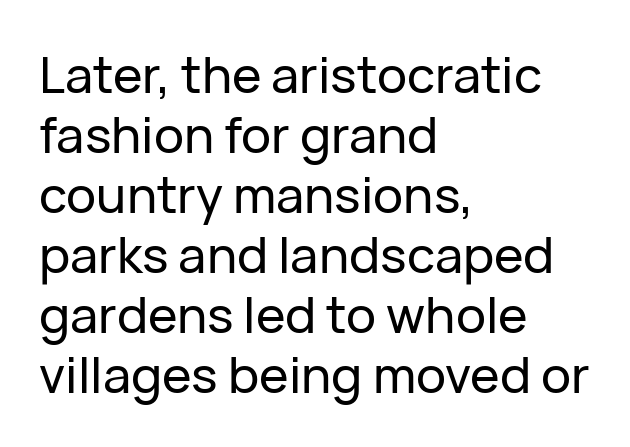
Q: Is the text italic (slanted)? A: No, it is upright.
Q: Is the typeface a serif or a sans-serif typeface? A: Sans-serif.
Q: Is the text underlined? A: No.
Q: How is the paragraph aligned? A: Left-aligned.
Q: Is the spacing between letters normal or unusually wide? A: Normal.
Q: Width (condensed, normal, or wide)? A: Normal.
Q: Stroke contrast? A: Low.
Q: x-height? A: Medium.
Q: Monospaced? A: No.
